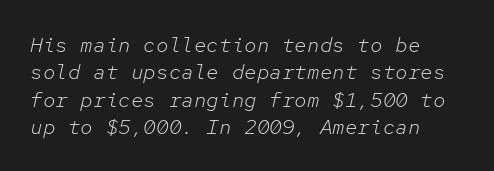
The image shows 21 px text type, italic (leaning right); set left-aligned, normal line spacing (1.3x), normal letter spacing, not underlined.
